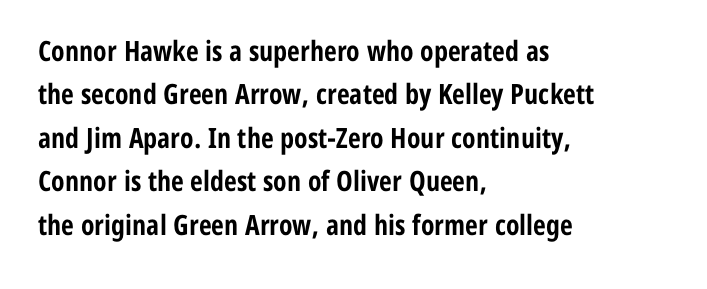
Q: Is the text bold? A: Yes.
Q: Is the text italic (slanted)? A: No, it is upright.
Q: Is the typeface a serif or a sans-serif typeface? A: Sans-serif.
Q: Is the text underlined? A: No.
Q: How is the paragraph aligned? A: Left-aligned.
Q: Is the spacing between letters normal or unusually wide? A: Normal.
Q: Is the spacing between lines tight, normal or loose? A: Normal.
Q: Width (condensed, normal, or wide)? A: Condensed.
Q: Stroke contrast? A: Low.
Q: x-height? A: Medium.
Q: Monospaced? A: No.
